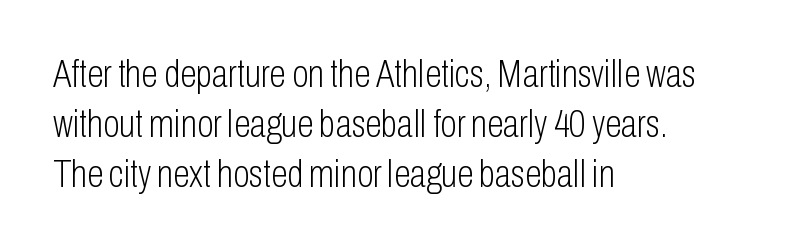
One-word summary of the alignment: left. Does the leading feel generous? No, just average. Nobody drew a line under any word here. Spacing verdict: proportional, widths tailored to each character. What kind of face is this? One without serifs — a sans.
